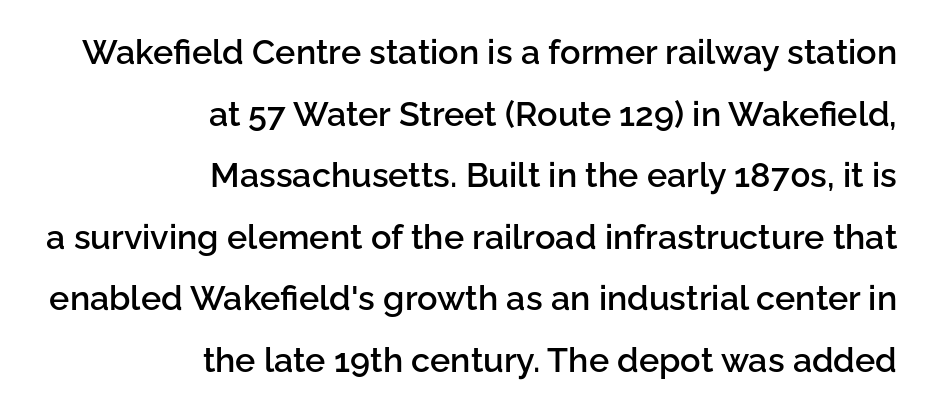
{"serif": "no", "italic": "no", "bold": "semi", "weight": "semibold", "width": "normal", "stroke_contrast": "low", "x_height": "medium", "monospaced": "no", "underline": "no", "align": "right", "line_spacing_ratio": 1.81, "letter_spacing": "normal", "letter_spacing_em": 0.0, "glyph_px": 34}
